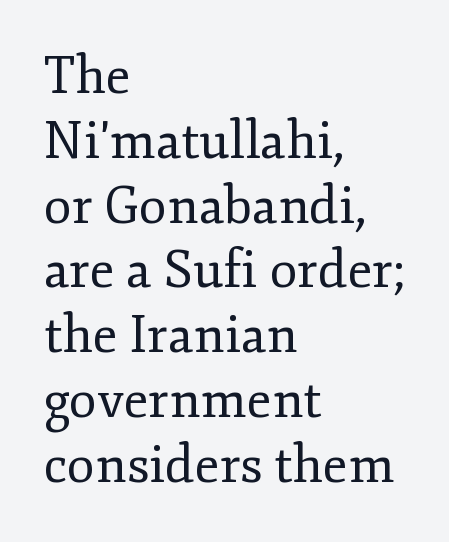
{"serif": "yes", "italic": "no", "bold": "no", "weight": "regular", "width": "normal", "stroke_contrast": "low", "x_height": "small", "monospaced": "no", "underline": "no", "align": "left", "line_spacing": "normal", "line_spacing_ratio": 1.27, "letter_spacing": "normal", "letter_spacing_em": 0.0, "glyph_px": 51}
